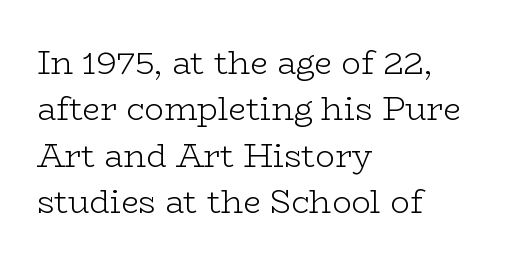
{"serif": "yes", "italic": "no", "bold": "no", "weight": "light", "width": "wide", "stroke_contrast": "low", "x_height": "medium", "monospaced": "no", "underline": "no", "align": "left", "line_spacing": "normal", "line_spacing_ratio": 1.45, "letter_spacing": "normal", "letter_spacing_em": 0.0, "glyph_px": 32}
